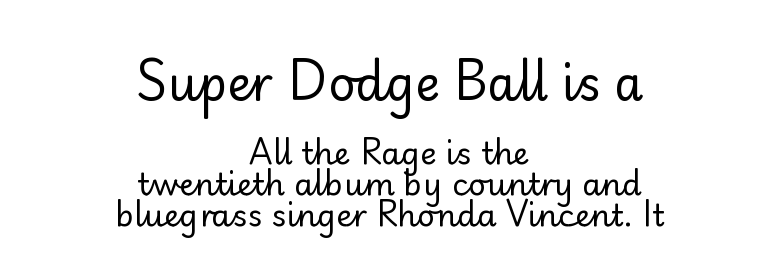
Q: Is the text bold? A: No.
Q: Is the text italic (slanted)? A: No, it is upright.
Q: Is the typeface a serif or a sans-serif typeface? A: Sans-serif.
Q: Is the text underlined? A: No.
Q: How is the paragraph aligned? A: Centered.
Q: Is the spacing between letters normal or unusually wide? A: Normal.
Q: Is the spacing between lines tight, normal or loose? A: Tight.
Q: Which block of text is set in a larger size, the first (top) or the second (bottom)? A: The first (top) one.
Q: Width (condensed, normal, or wide)? A: Normal.
Q: Stroke contrast? A: Low.
Q: x-height? A: Small.
Q: Monospaced? A: No.
